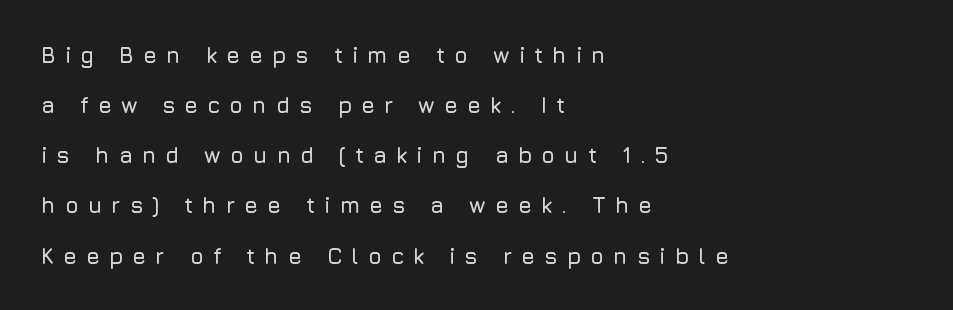
{"italic": "no", "underline": "no", "align": "left", "line_spacing": "loose", "line_spacing_ratio": 2.28, "letter_spacing": "wide", "letter_spacing_em": 0.41, "glyph_px": 22}
